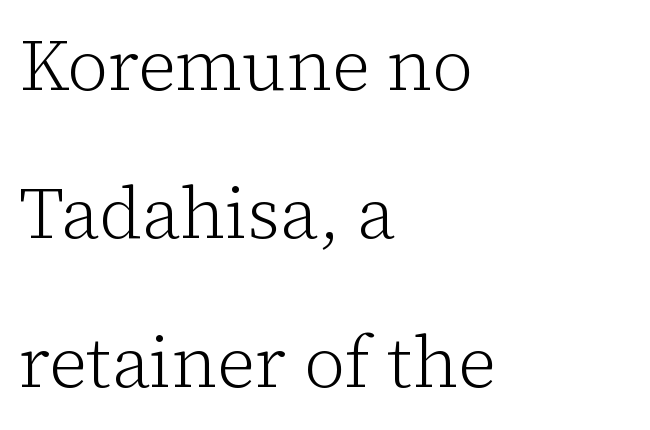
Looks like regular typesetting: each glyph gets only the width it needs. Students, note that the glyphs here touch the page at normal intervals. Letters have the restrained weight of plain body copy at most. Designer's note — italics off, roman on.
